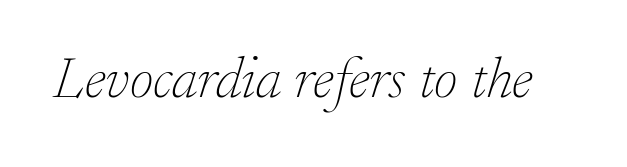
Words float on clear page, feet unadorned. Serifs: yes, visible at the terminals of the letterforms. The passage shown is not bold in any degree. The line texture is even and compact thanks to regular tracking. Characters are canted at an angle relative to the baseline's perpendicular. These lines are rendered in a variable-pitch font.
